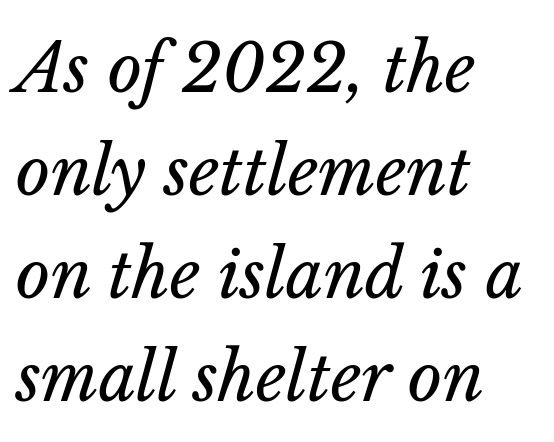
Q: Is the text bold? A: No.
Q: Is the text italic (slanted)? A: Yes, it leans right by about 14 degrees.
Q: Is the text underlined? A: No.
Q: How is the paragraph aligned? A: Left-aligned.
Q: Is the spacing between letters normal or unusually wide? A: Normal.
Q: Is the spacing between lines tight, normal or loose? A: Normal.
Q: Width (condensed, normal, or wide)? A: Normal.
Q: Stroke contrast? A: Low.
Q: x-height? A: Medium.
Q: Monospaced? A: No.
